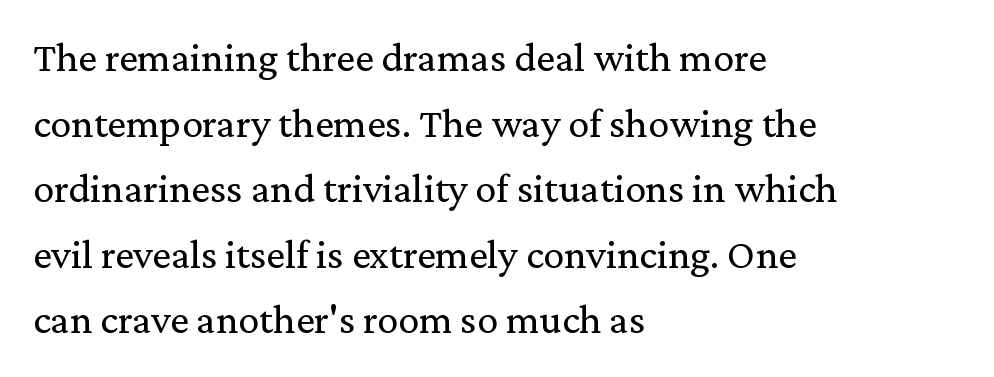
The image shows 42 px regular-weight serif type, upright; set left-aligned, normal line spacing (1.56x), normal letter spacing, not underlined; low stroke contrast and a medium x-height.
